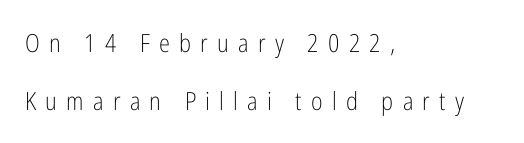
Q: Is the text bold? A: No.
Q: Is the text italic (slanted)? A: No, it is upright.
Q: Is the text underlined? A: No.
Q: How is the paragraph aligned? A: Left-aligned.
Q: Is the spacing between letters normal or unusually wide? A: Unusually wide.
Q: Is the spacing between lines tight, normal or loose? A: Loose.
